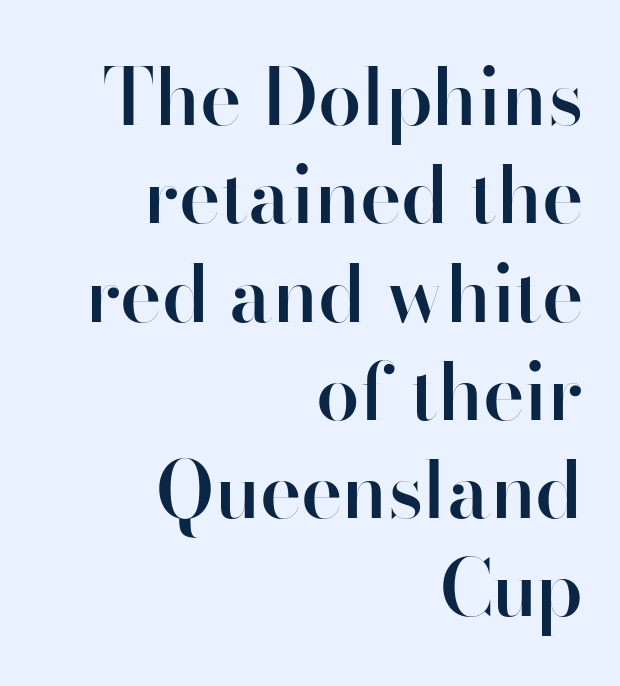
{"serif": "no", "italic": "no", "bold": "semi", "weight": "semibold", "width": "normal", "stroke_contrast": "high", "x_height": "small", "monospaced": "no", "underline": "no", "align": "right", "line_spacing": "normal", "line_spacing_ratio": 1.26, "letter_spacing": "normal", "letter_spacing_em": 0.0, "glyph_px": 78}
